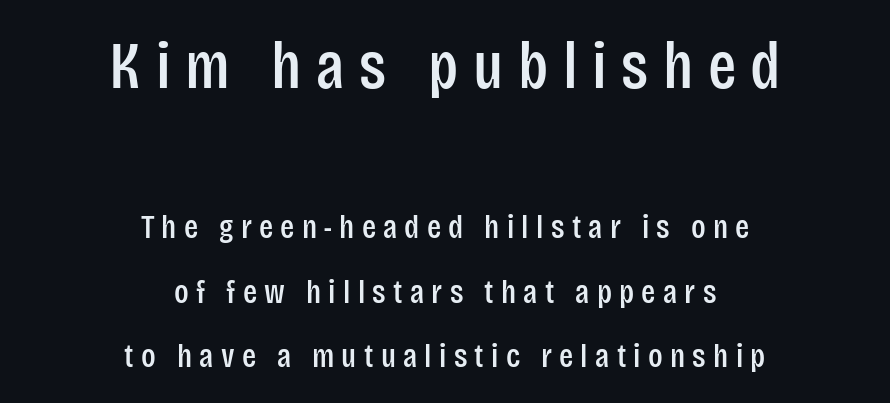
Centered paragraph, ragged on both sides. You could fit nearly another row in the gap between these rows. If you squint, the top block still reads clearly — it's the larger of the two. A typesetter would label this face a sans.
